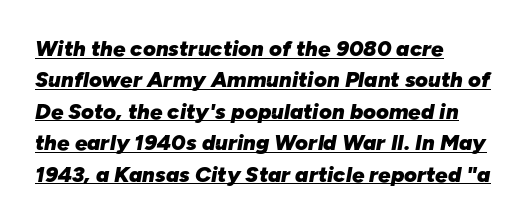
The image shows 22 px bold type, italic (leaning right); set left-aligned, normal line spacing (1.43x), normal letter spacing, underlined.
